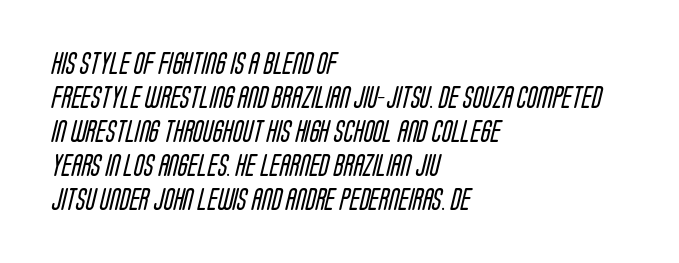
Short note: letters normally spaced. The glyphs are unaccompanied by any horizontal stroke below them. Horizontal bands of white between lines are of average thickness. Where is the straight margin? On the left.
